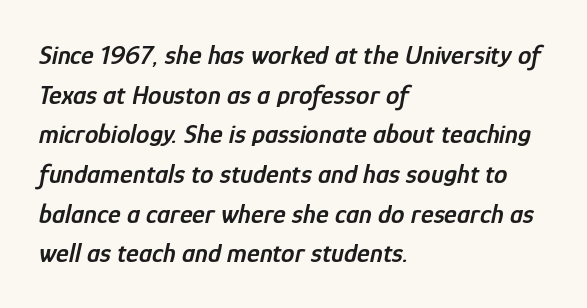
Strokes here are thickened, but only to semibold level. Left-aligned paragraph, ragged on the right. Rows of type keep a routine distance in the vertical direction. Every character sits at an angle, as italics do. Observe the ordinary spacing: letters are neighbours, not strangers.
